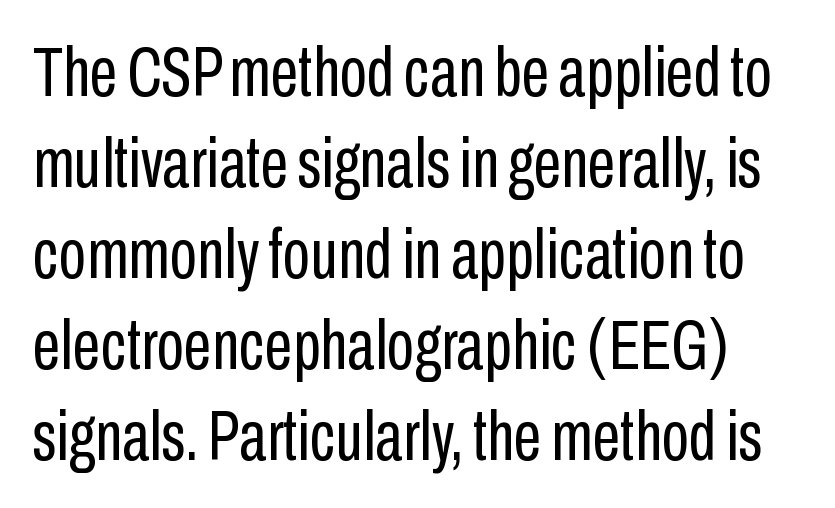
Underlining? Definitely not there. Regarding serifs, this sample does without them. Proportional: the letters do not fall into vertical columns. Compared with typical body copy, the letter spacing here is the same. The typesetting does not lean heavy: it is not bold.
